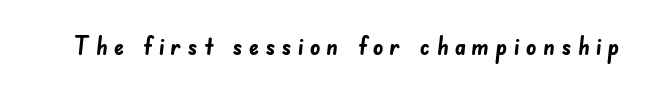
The image shows 26 px bold type; set unusually wide letter spacing (+0.23 em), not underlined.
